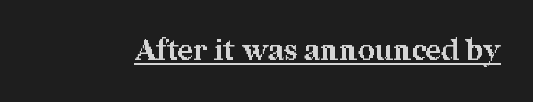
Q: Is the text bold? A: Yes.
Q: Is the text italic (slanted)? A: No, it is upright.
Q: Is the typeface a serif or a sans-serif typeface? A: Serif.
Q: Is the text underlined? A: Yes.
Q: Is the spacing between letters normal or unusually wide? A: Normal.
Q: Width (condensed, normal, or wide)? A: Normal.
Q: Stroke contrast? A: Medium.
Q: x-height? A: Medium.
Q: Monospaced? A: No.
